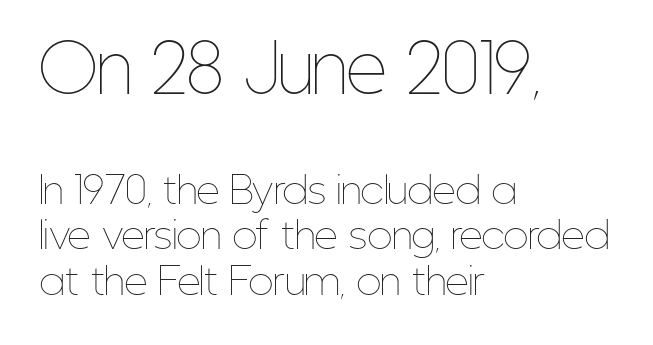
{"italic": "no", "bold": "no", "weight": "thin", "width": "condensed", "stroke_contrast": "low", "x_height": "medium", "monospaced": "no", "underline": "no", "align": "left", "line_spacing_ratio": 1.24, "letter_spacing": "normal", "letter_spacing_em": 0.0, "larger_block": "first", "size_ratio": 1.76, "glyph_px": 65}
